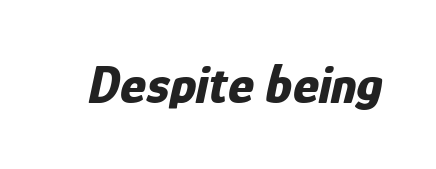
Here the designer chose a conventional face with non-uniform glyph widths. Characters follow at the spacing the type designer built in. Compared with an ordinary text face, these strokes are far heavier — a full bold. Glance below the letters and you will spot only blank space.
